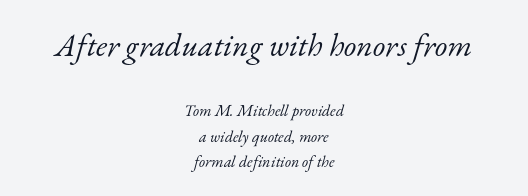
The image shows 32 px light serif type, italic (leaning right); set centered, normal line spacing (1.59x), normal letter spacing, not underlined; the first (top) block is 2.0x larger; low stroke contrast and a small x-height.
